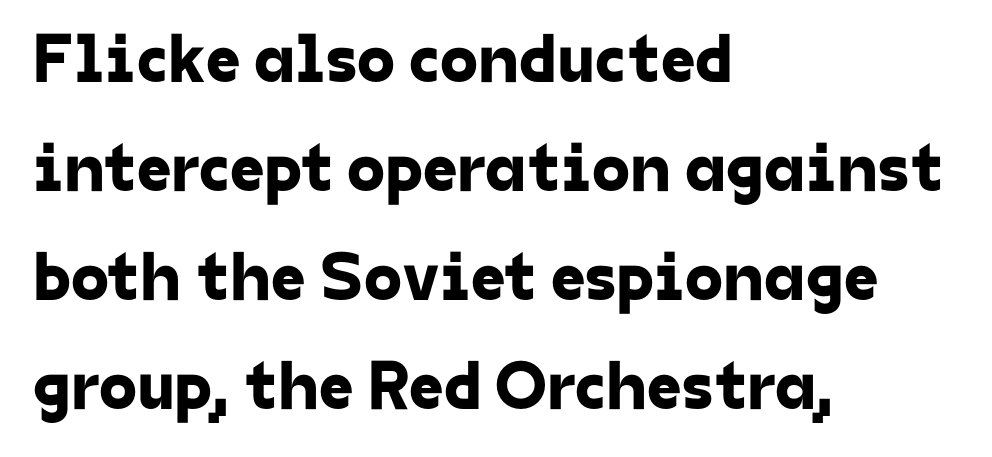
The image shows 69 px sans-serif type; set left-aligned, normal line spacing (1.58x), normal letter spacing, not underlined; low stroke contrast and a medium x-height.
